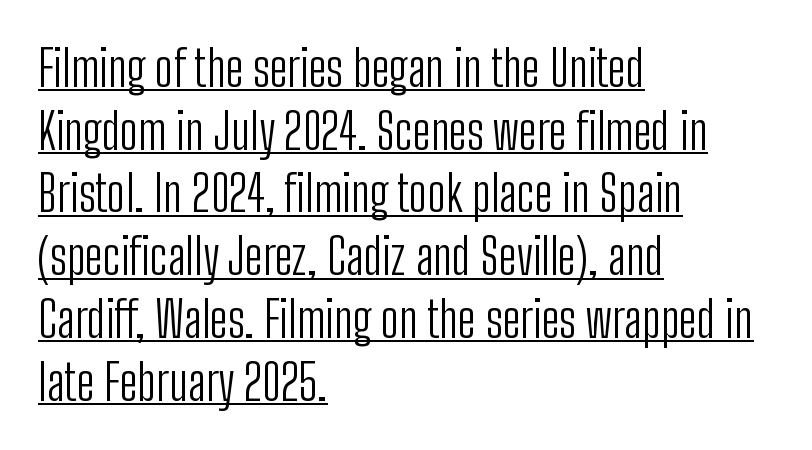
Letter spacing: default. Each line starts at the same left margin while the right side varies. A rule runs beneath these lines of type. The designer left line spacing at the default.
